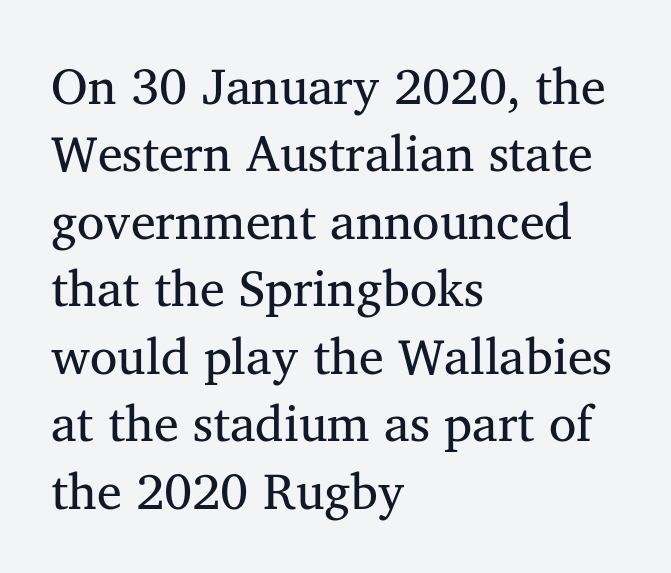
{"serif": "yes", "italic": "no", "bold": "no", "weight": "regular", "width": "normal", "stroke_contrast": "medium", "x_height": "medium", "monospaced": "no", "underline": "no", "align": "left", "line_spacing": "normal", "line_spacing_ratio": 1.35, "letter_spacing": "normal", "letter_spacing_em": 0.0, "glyph_px": 50}
